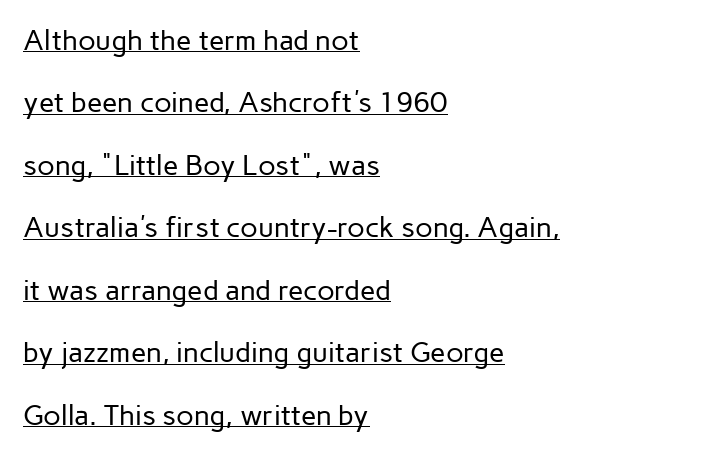
{"serif": "no", "italic": "no", "bold": "no", "weight": "regular", "width": "normal", "stroke_contrast": "low", "x_height": "medium", "monospaced": "no", "underline": "yes", "align": "left", "line_spacing": "loose", "line_spacing_ratio": 2.23, "letter_spacing": "normal", "letter_spacing_em": 0.0, "glyph_px": 28}
